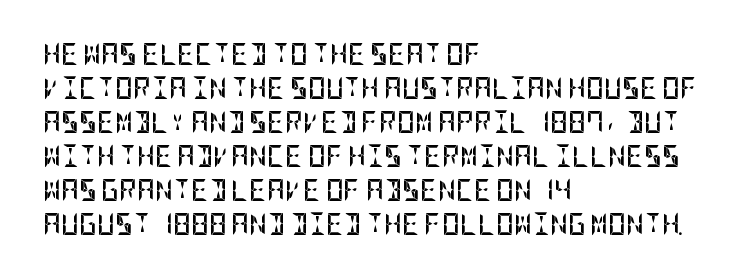
Q: Is the text bold? A: Yes.
Q: Is the text italic (slanted)? A: No, it is upright.
Q: Is the text underlined? A: No.
Q: How is the paragraph aligned? A: Left-aligned.
Q: Is the spacing between letters normal or unusually wide? A: Normal.
Q: Is the spacing between lines tight, normal or loose? A: Normal.
